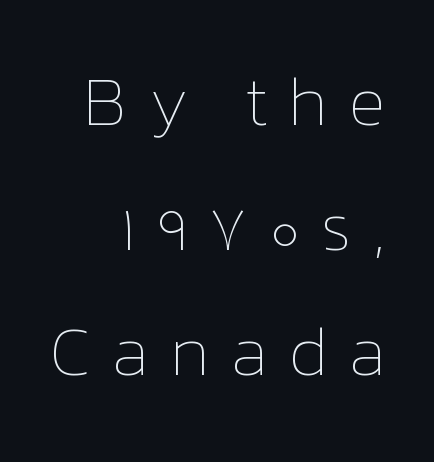
Q: Is the text bold? A: No.
Q: Is the text italic (slanted)? A: No, it is upright.
Q: Is the text underlined? A: No.
Q: How is the paragraph aligned? A: Right-aligned.
Q: Is the spacing between letters normal or unusually wide? A: Unusually wide.
Q: Width (condensed, normal, or wide)? A: Normal.
Q: Stroke contrast? A: Low.
Q: x-height? A: Medium.
Q: Monospaced? A: No.
